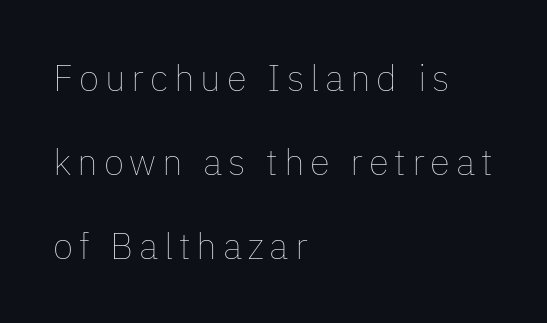
{"italic": "no", "bold": "no", "weight": "thin", "width": "normal", "stroke_contrast": "low", "x_height": "medium", "monospaced": "no", "underline": "no", "align": "left", "line_spacing": "loose", "line_spacing_ratio": 2.27, "glyph_px": 37}
